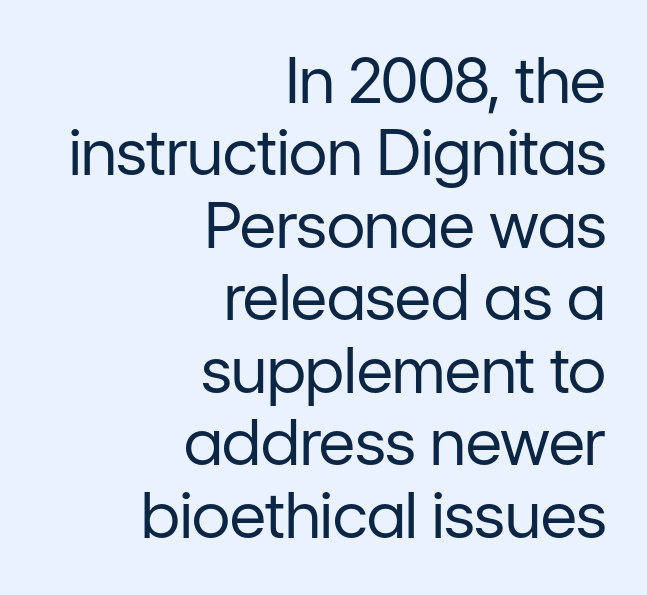
{"serif": "no", "italic": "no", "bold": "no", "weight": "regular", "width": "normal", "stroke_contrast": "low", "x_height": "medium", "monospaced": "no", "underline": "no", "align": "right", "line_spacing": "tight", "line_spacing_ratio": 1.15, "letter_spacing": "normal", "letter_spacing_em": 0.0, "glyph_px": 63}
